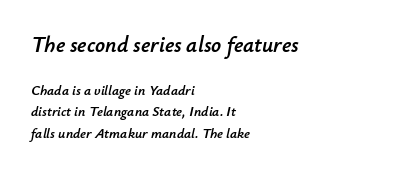
The composition opens big and finishes small. Vertically, the passage feels balanced, rows spaced as you'd expect. The rendering anchors every line to the left-hand side. This rendering leaves character spacing at its baseline value. The zone under the glyphs is completely vacant. The axis of the letterforms is tilted away from vertical.
